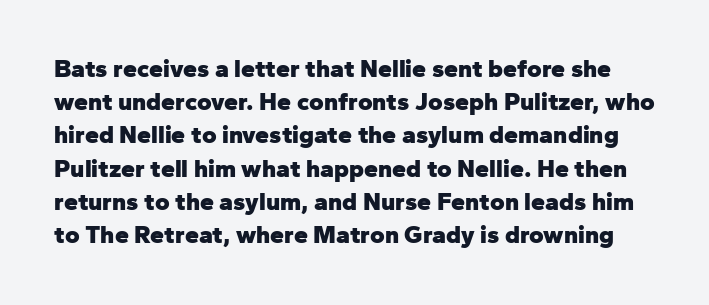
The image shows 25 px bold type, upright; set normal line spacing (1.33x), normal letter spacing, not underlined.
